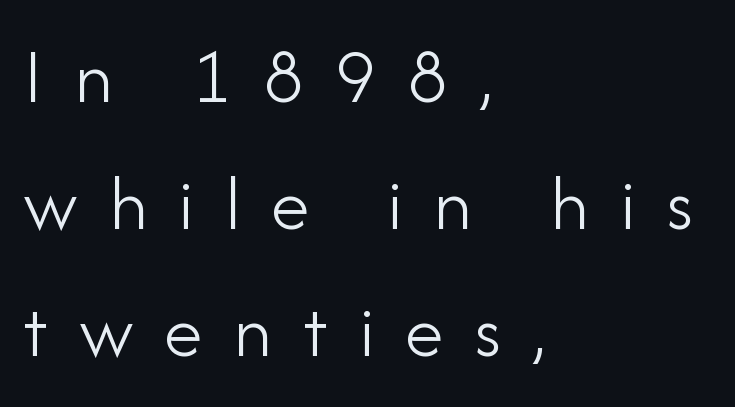
Regarding serifs, this sample does without them. Check the space under the baseline: it is left empty. Left-aligned paragraph, ragged on the right. Rows of type keep a routine distance in the vertical direction. The typesetting does not lean heavy: it is not bold.
